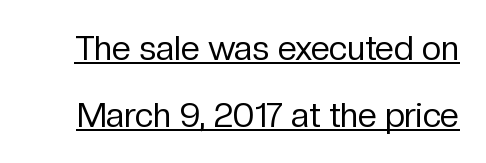
The image shows 34 px regular-weight sans-serif type, upright; set loose line spacing (1.97x), normal letter spacing, underlined; low stroke contrast and a medium x-height.
